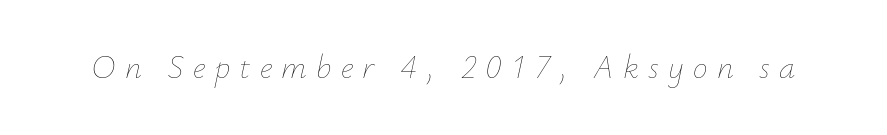
{"italic": "yes", "lean": "right", "slant_degrees": 12, "bold": "no", "weight": "thin", "width": "normal", "stroke_contrast": "low", "x_height": "small", "monospaced": "no", "underline": "no", "letter_spacing": "wide", "letter_spacing_em": 0.28, "glyph_px": 33}
